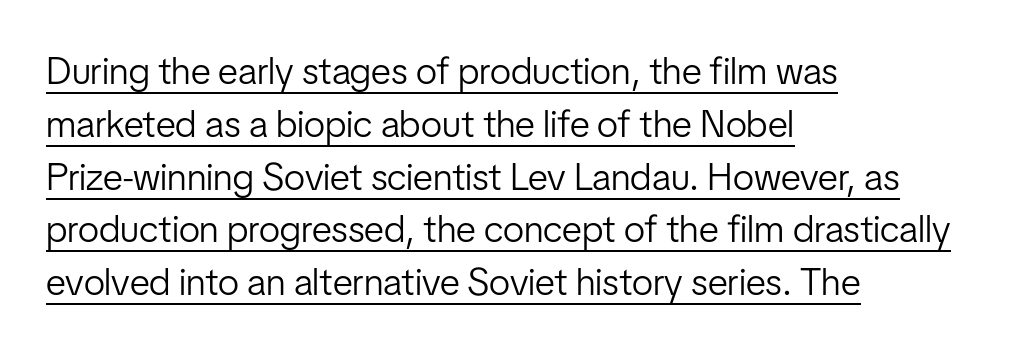
{"serif": "no", "italic": "no", "bold": "no", "weight": "light", "width": "condensed", "stroke_contrast": "low", "x_height": "medium", "monospaced": "no", "underline": "yes", "align": "left", "line_spacing": "normal", "line_spacing_ratio": 1.39, "letter_spacing": "normal", "letter_spacing_em": 0.0, "glyph_px": 38}
